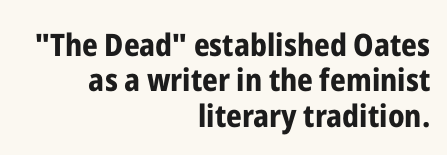
Q: Is the text bold? A: Yes.
Q: Is the text italic (slanted)? A: No, it is upright.
Q: Is the typeface a serif or a sans-serif typeface? A: Sans-serif.
Q: Is the text underlined? A: No.
Q: How is the paragraph aligned? A: Right-aligned.
Q: Is the spacing between letters normal or unusually wide? A: Normal.
Q: Is the spacing between lines tight, normal or loose? A: Tight.
Q: Width (condensed, normal, or wide)? A: Condensed.
Q: Stroke contrast? A: Low.
Q: x-height? A: Medium.
Q: Monospaced? A: No.
